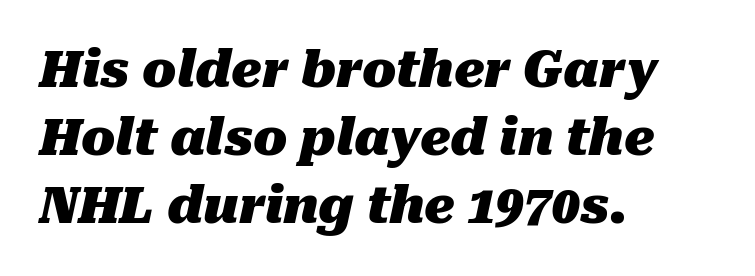
Glyph-to-glyph distance matches everyday printed text. Plain, unruled lines of type. The lines are quadded left. The rendering uses a bold face; every stroke is thick and dark. Normally led — the rows are evenly, conventionally spaced. Do the characters align in a grid? No, the font is proportional.
